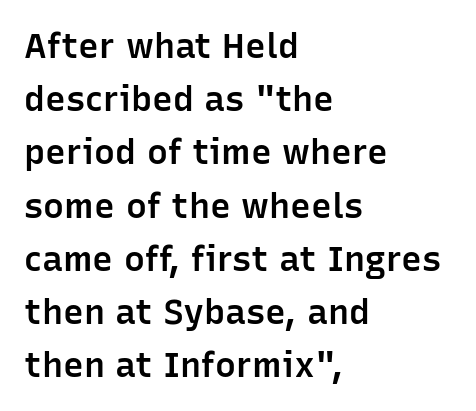
The image shows 35 px semibold sans-serif type, upright; set left-aligned, normal line spacing (1.52x), normal letter spacing, not underlined; low stroke contrast and a medium x-height.
